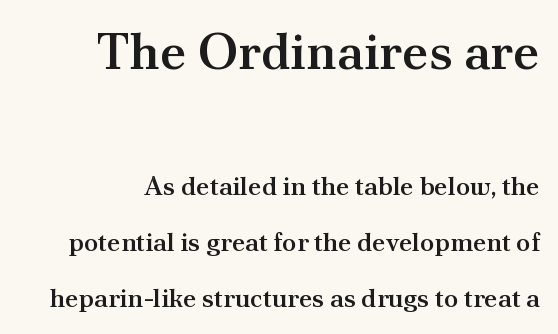
{"serif": "yes", "italic": "no", "bold": "semi", "weight": "semibold", "width": "normal", "stroke_contrast": "medium", "x_height": "small", "monospaced": "no", "underline": "no", "line_spacing": "loose", "line_spacing_ratio": 2.16, "letter_spacing": "normal", "letter_spacing_em": 0.0, "larger_block": "first", "size_ratio": 1.96, "glyph_px": 51}
